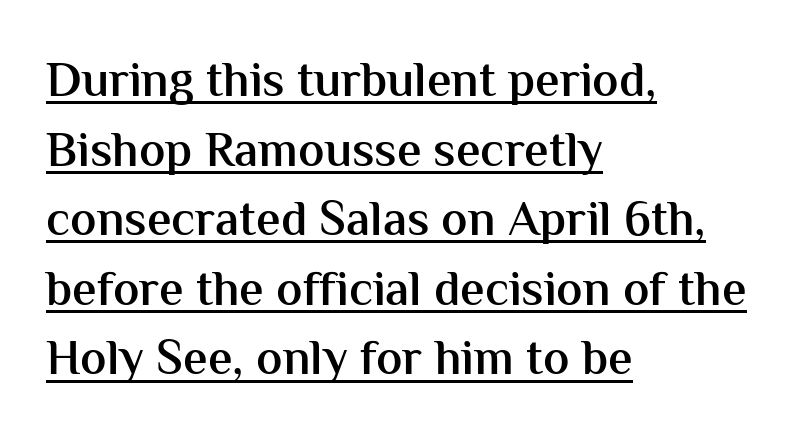
Q: Is the text bold? A: Semi-bold.
Q: Is the text italic (slanted)? A: No, it is upright.
Q: Is the typeface a serif or a sans-serif typeface? A: Sans-serif.
Q: Is the text underlined? A: Yes.
Q: How is the paragraph aligned? A: Left-aligned.
Q: Is the spacing between letters normal or unusually wide? A: Normal.
Q: Is the spacing between lines tight, normal or loose? A: Normal.
Q: Width (condensed, normal, or wide)? A: Normal.
Q: Stroke contrast? A: Medium.
Q: x-height? A: Medium.
Q: Monospaced? A: No.
